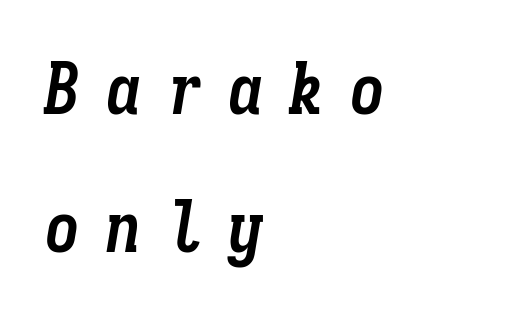
The image shows 71 px semibold, condensed type, italic (leaning right), monospaced; set left-aligned, loose line spacing (1.94x), unusually wide letter spacing (+0.36 em), not underlined; low stroke contrast and a medium x-height.
